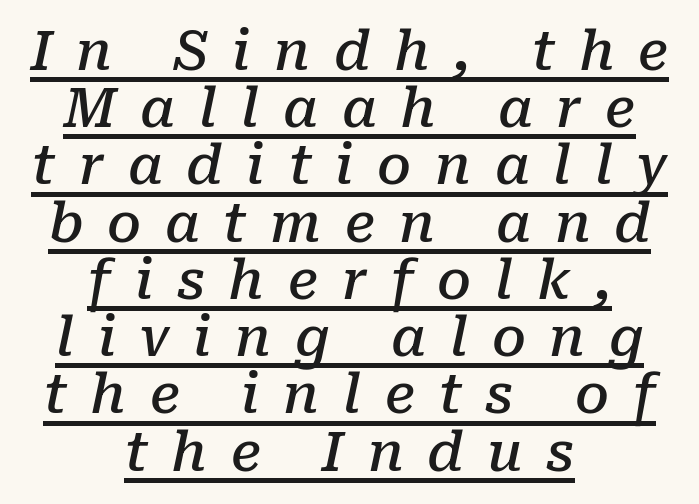
The line-height multiplier appears low, near solid setting. Bold? Not quite — semibold, heavier than regular but stopping short. The face used here is rendered with a markedly widened letterfit. Compared with ordinary roman type, these characters are visibly tilted. Spacing verdict: proportional, widths tailored to each character.
